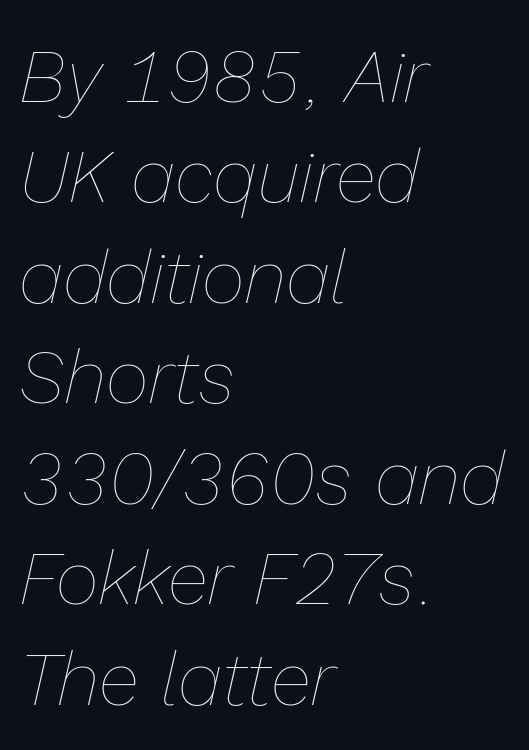
Q: Is the text bold? A: No.
Q: Is the text italic (slanted)? A: Yes, it leans right by about 13 degrees.
Q: Is the text underlined? A: No.
Q: How is the paragraph aligned? A: Left-aligned.
Q: Is the spacing between letters normal or unusually wide? A: Normal.
Q: Is the spacing between lines tight, normal or loose? A: Normal.
Q: Width (condensed, normal, or wide)? A: Normal.
Q: Stroke contrast? A: Low.
Q: x-height? A: Medium.
Q: Monospaced? A: No.
